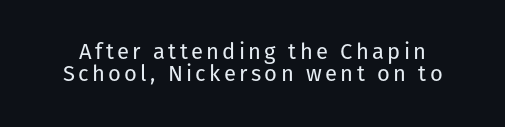
Interline gaps are noticeably narrow in this sample. Italic: no, the glyphs are upright roman. Unmarked baselines from the first word to the last. The typeface has the unassuming heft of standard copy or less.
